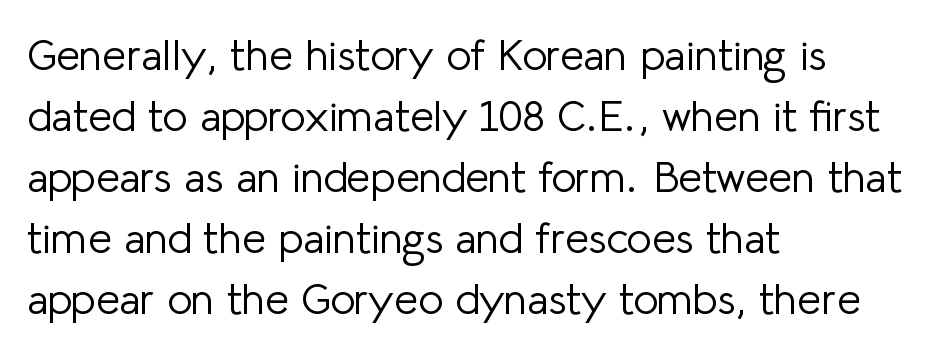
{"serif": "no", "italic": "no", "bold": "no", "weight": "light", "width": "normal", "stroke_contrast": "low", "x_height": "medium", "monospaced": "no", "underline": "no", "align": "left", "line_spacing": "normal", "line_spacing_ratio": 1.42, "letter_spacing": "normal", "letter_spacing_em": 0.0, "glyph_px": 43}
